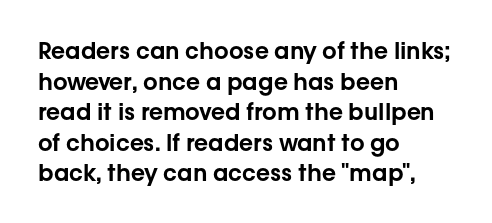
The image shows 23 px text type, upright; set left-aligned, normal line spacing (1.33x), normal letter spacing, not underlined.
